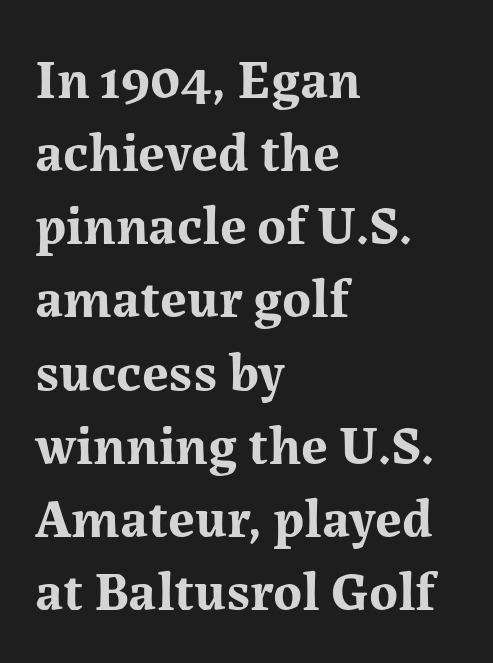
Q: Is the text bold? A: Yes.
Q: Is the text italic (slanted)? A: No, it is upright.
Q: Is the typeface a serif or a sans-serif typeface? A: Serif.
Q: Is the text underlined? A: No.
Q: How is the paragraph aligned? A: Left-aligned.
Q: Is the spacing between letters normal or unusually wide? A: Normal.
Q: Is the spacing between lines tight, normal or loose? A: Normal.
Q: Width (condensed, normal, or wide)? A: Normal.
Q: Stroke contrast? A: Medium.
Q: x-height? A: Medium.
Q: Monospaced? A: No.
